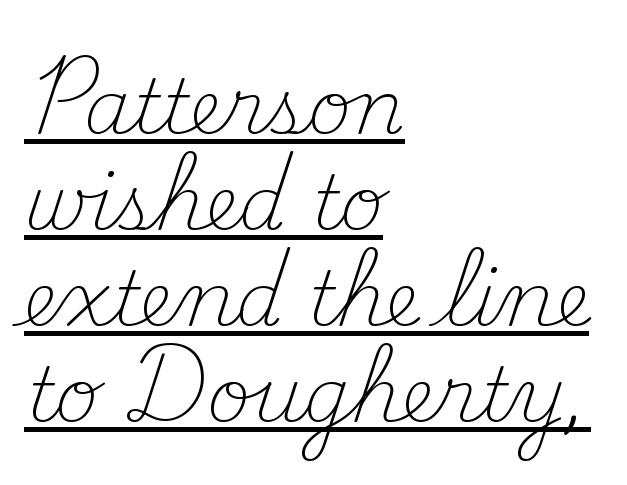
The image shows 75 px light serif type; set left-aligned, normal line spacing (1.28x), normal letter spacing, underlined; medium stroke contrast and a small x-height.
